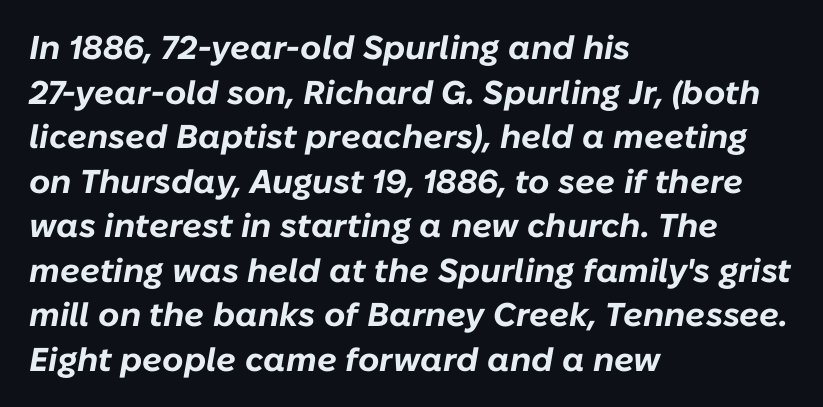
Q: Is the text bold? A: Yes.
Q: Is the text italic (slanted)? A: Yes, it leans right by about 10 degrees.
Q: Is the text underlined? A: No.
Q: How is the paragraph aligned? A: Left-aligned.
Q: Is the spacing between letters normal or unusually wide? A: Normal.
Q: Is the spacing between lines tight, normal or loose? A: Normal.
Q: Width (condensed, normal, or wide)? A: Normal.
Q: Stroke contrast? A: Low.
Q: x-height? A: Medium.
Q: Monospaced? A: No.
